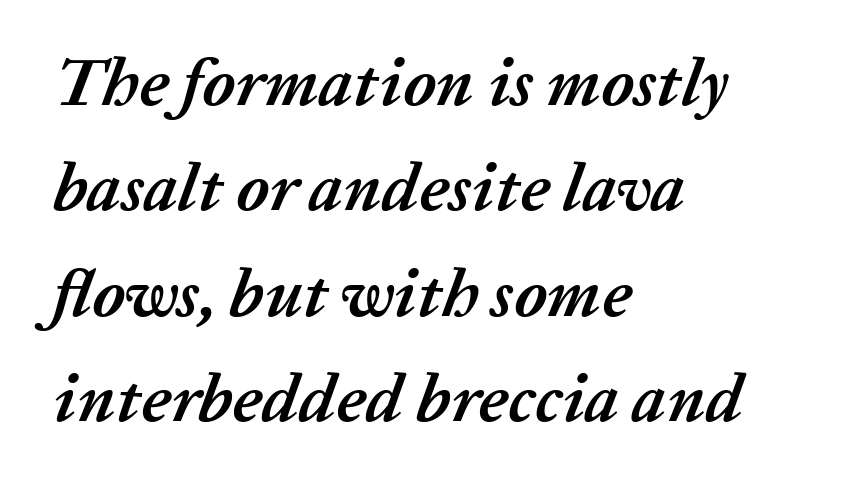
Q: Is the text bold? A: Yes.
Q: Is the text italic (slanted)? A: Yes, it leans right by about 20 degrees.
Q: Is the text underlined? A: No.
Q: How is the paragraph aligned? A: Left-aligned.
Q: Is the spacing between letters normal or unusually wide? A: Normal.
Q: Is the spacing between lines tight, normal or loose? A: Normal.
Q: Width (condensed, normal, or wide)? A: Normal.
Q: Stroke contrast? A: Low.
Q: x-height? A: Medium.
Q: Monospaced? A: No.
